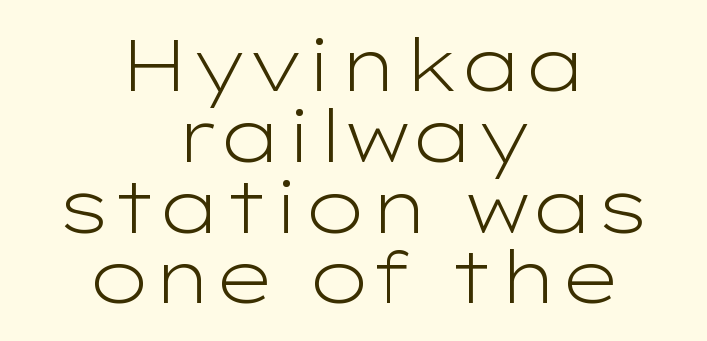
The image shows 73 px light, wide sans-serif type, upright; set centered, tight line spacing (0.97x), normal letter spacing, not underlined; low stroke contrast and a medium x-height.
